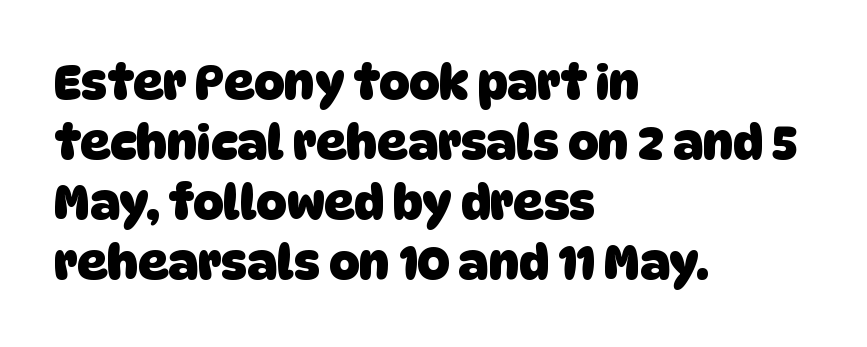
This is heavy type, rendered in bold. You could call the tracking neutral — neither tight nor loose. These lines are set flush left with a ragged right edge. Font category for this specimen: sans-serif.
